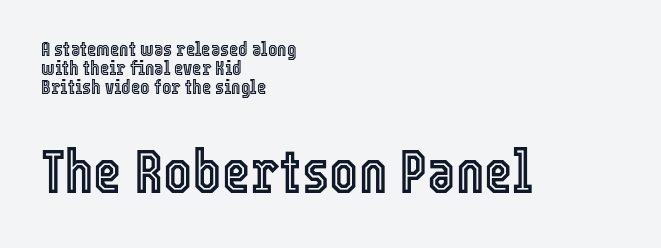
If you squint, the bottom block still reads clearly — it's the larger of the two. Horizontal alignment here is leftward, the default for most running prose. Only glyphs here, with clear space below each row. Inter-character spacing is left at the font's built-in metrics.
